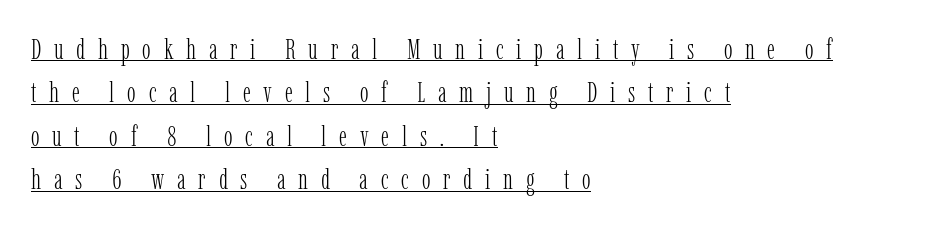
{"serif": "yes", "italic": "no", "bold": "no", "weight": "light", "width": "condensed", "stroke_contrast": "low", "x_height": "medium", "monospaced": "no", "underline": "yes", "align": "left", "line_spacing": "normal", "line_spacing_ratio": 1.5, "letter_spacing": "wide", "letter_spacing_em": 0.44, "glyph_px": 29}
